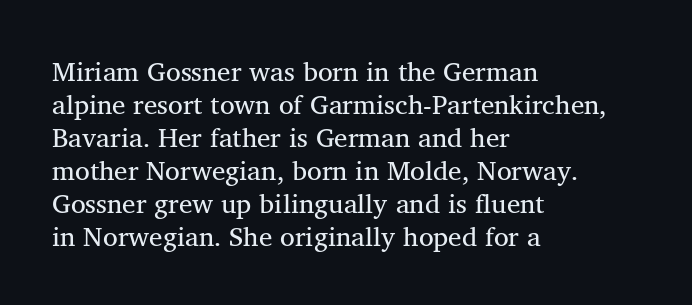
The image shows 27 px text type, upright; set left-aligned, line spacing 1.22x, normal letter spacing, not underlined.
